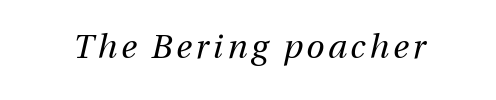
{"italic": "yes", "lean": "right", "slant_degrees": 13, "bold": "no", "weight": "regular", "width": "normal", "stroke_contrast": "medium", "x_height": "medium", "monospaced": "no", "underline": "no", "glyph_px": 33}
